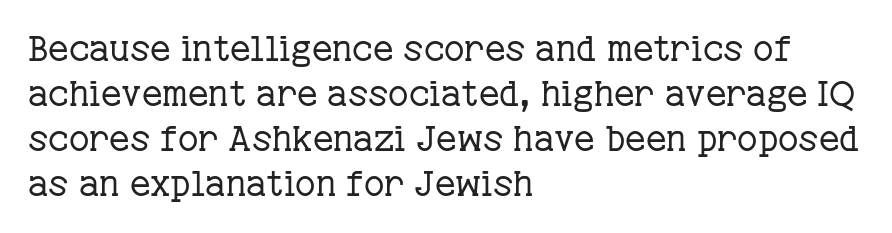
The image shows 35 px regular-weight serif type, upright; set left-aligned, normal line spacing (1.29x), normal letter spacing, not underlined; low stroke contrast and a medium x-height.
